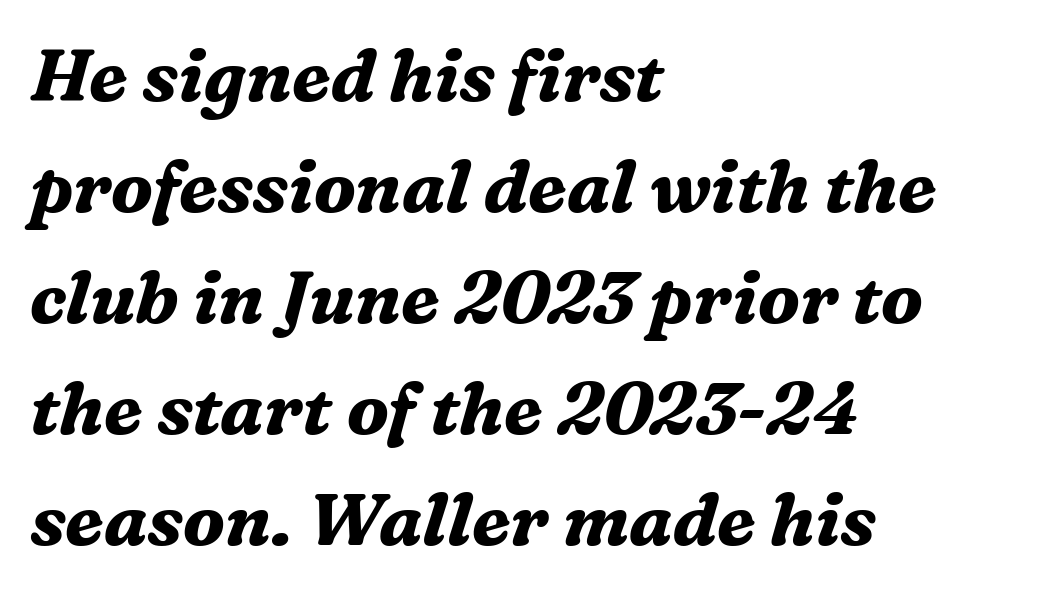
{"serif": "yes", "italic": "yes", "lean": "right", "slant_degrees": 16, "bold": "yes", "weight": "bold", "width": "normal", "stroke_contrast": "medium", "x_height": "medium", "monospaced": "no", "underline": "no", "align": "left", "line_spacing": "normal", "line_spacing_ratio": 1.54, "letter_spacing": "normal", "letter_spacing_em": 0.0, "glyph_px": 72}
